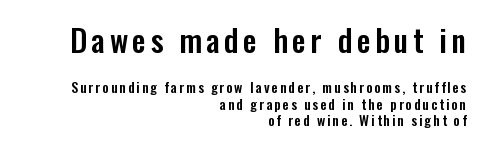
Q: Is the text italic (slanted)? A: No, it is upright.
Q: Is the typeface a serif or a sans-serif typeface? A: Sans-serif.
Q: Is the text underlined? A: No.
Q: How is the paragraph aligned? A: Right-aligned.
Q: Is the spacing between lines tight, normal or loose? A: Tight.
Q: Which block of text is set in a larger size, the first (top) or the second (bottom)? A: The first (top) one.
Q: Width (condensed, normal, or wide)? A: Condensed.
Q: Stroke contrast? A: Low.
Q: x-height? A: Medium.
Q: Monospaced? A: No.
